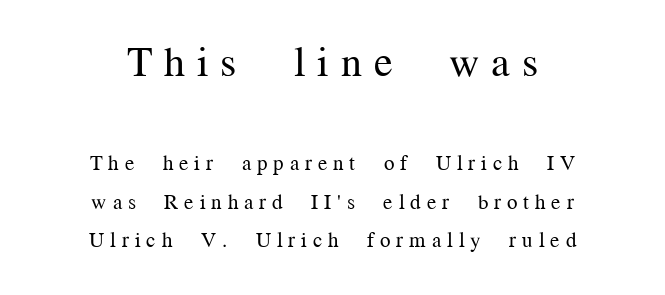
The image shows 42 px regular-weight serif type, upright; set centered, line spacing 1.84x, unusually wide letter spacing (+0.28 em), not underlined; the first (top) block is 2.0x larger; medium stroke contrast and a medium x-height.
